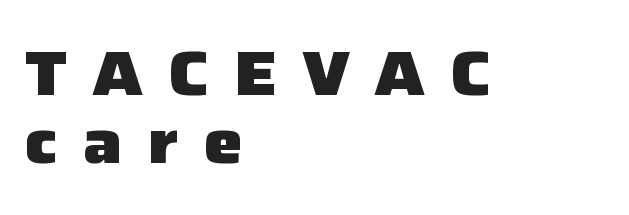
{"serif": "no", "italic": "no", "bold": "yes", "weight": "heavy", "width": "normal", "stroke_contrast": "low", "x_height": "medium", "monospaced": "no", "underline": "no", "align": "left", "line_spacing": "tight", "line_spacing_ratio": 1.11, "letter_spacing": "wide", "letter_spacing_em": 0.42, "glyph_px": 61}
